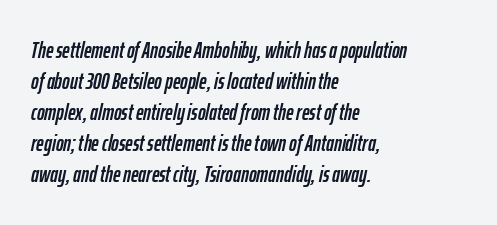
{"italic": "yes", "lean": "right", "slant_degrees": 12, "underline": "no", "align": "left", "line_spacing": "normal", "line_spacing_ratio": 1.35, "letter_spacing": "normal", "letter_spacing_em": 0.0, "glyph_px": 23}
